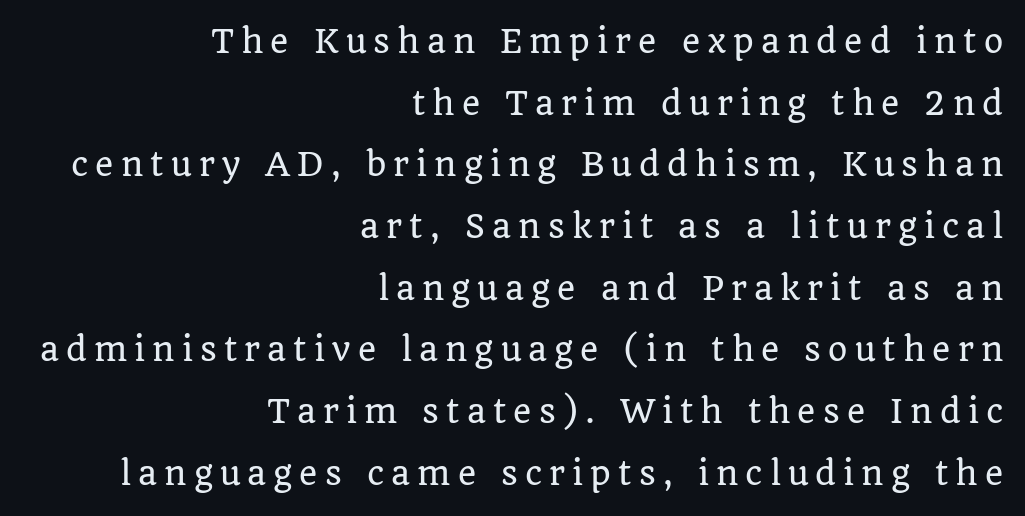
{"serif": "yes", "italic": "no", "width": "normal", "stroke_contrast": "low", "x_height": "large", "monospaced": "no", "underline": "no", "align": "right", "line_spacing": "loose", "line_spacing_ratio": 1.99, "letter_spacing": "wide", "letter_spacing_em": 0.23, "glyph_px": 31}
